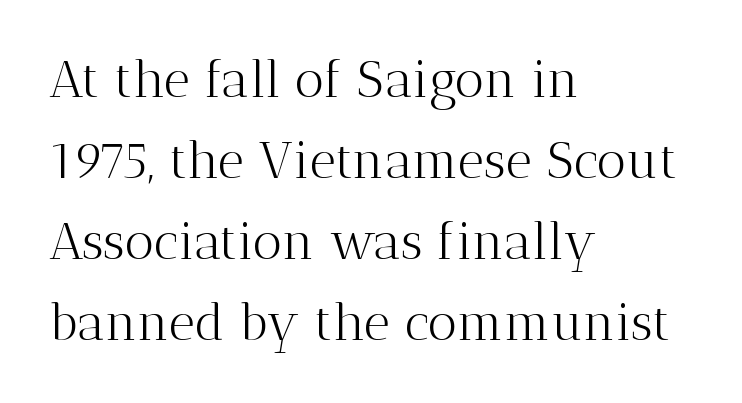
{"serif": "yes", "italic": "no", "bold": "no", "weight": "light", "width": "normal", "stroke_contrast": "medium", "x_height": "medium", "monospaced": "no", "underline": "no", "align": "left", "line_spacing": "normal", "line_spacing_ratio": 1.59, "letter_spacing": "normal", "letter_spacing_em": 0.0, "glyph_px": 51}
